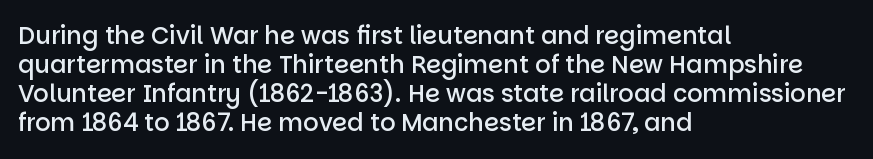
The image shows 24 px text type, upright; set left-aligned, line spacing 1.21x, normal letter spacing, not underlined.
